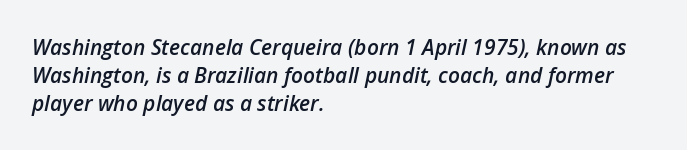
{"italic": "yes", "lean": "right", "slant_degrees": 12, "bold": "semi", "underline": "no", "align": "left", "line_spacing": "normal", "line_spacing_ratio": 1.33, "letter_spacing": "normal", "letter_spacing_em": 0.0, "glyph_px": 21}
